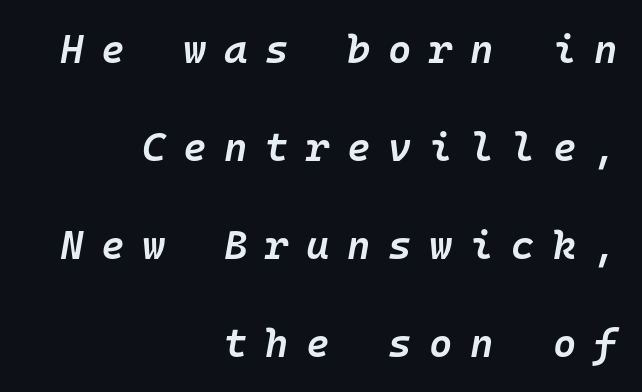
Spacing between characters has been opened up far beyond the box default. Notice the strokes are somewhat thickened but not fully heavy: this is a semibold. What's the leading like? Stretched, with rows far apart. Quick note: italic. Nobody drew a line under any word here. Spacing verdict: monospaced, one width for all characters.
